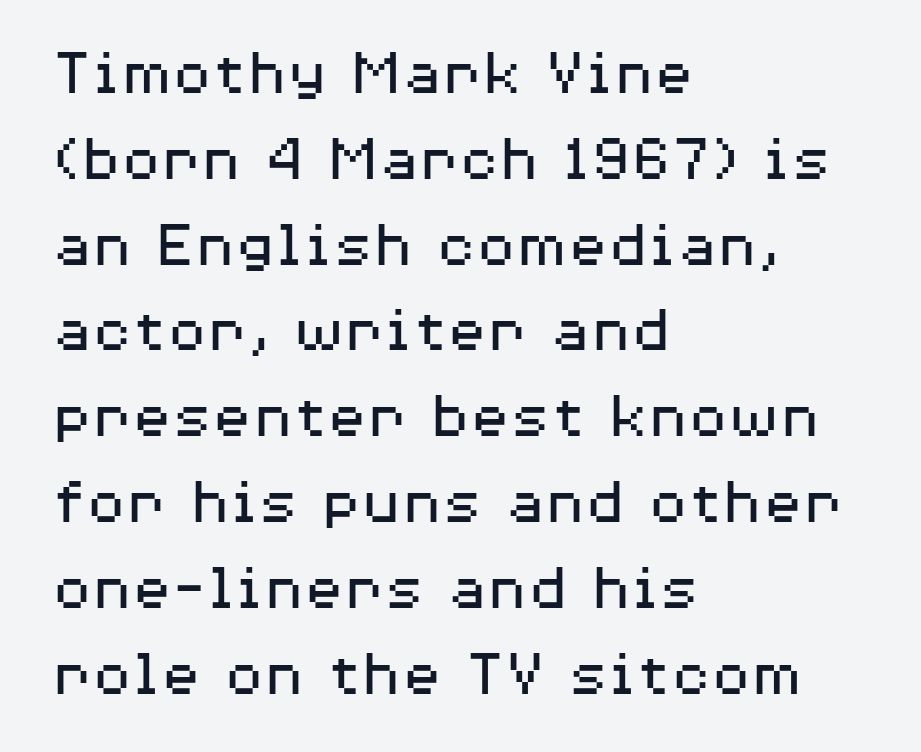
The image shows 66 px regular-weight, wide sans-serif type, upright; set left-aligned, normal line spacing (1.3x), normal letter spacing, not underlined; medium stroke contrast and a medium x-height.
